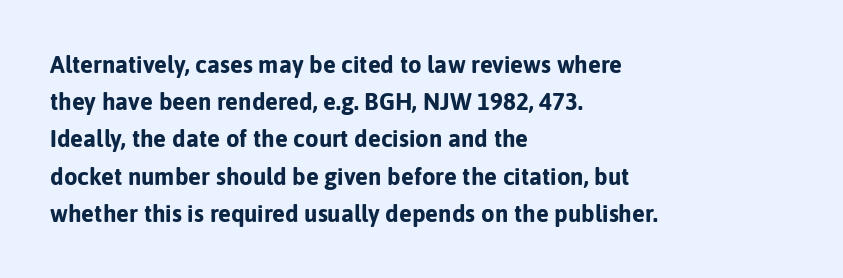
{"italic": "no", "bold": "yes", "underline": "no", "align": "left", "line_spacing": "normal", "line_spacing_ratio": 1.55, "letter_spacing": "normal", "letter_spacing_em": 0.0, "glyph_px": 24}
